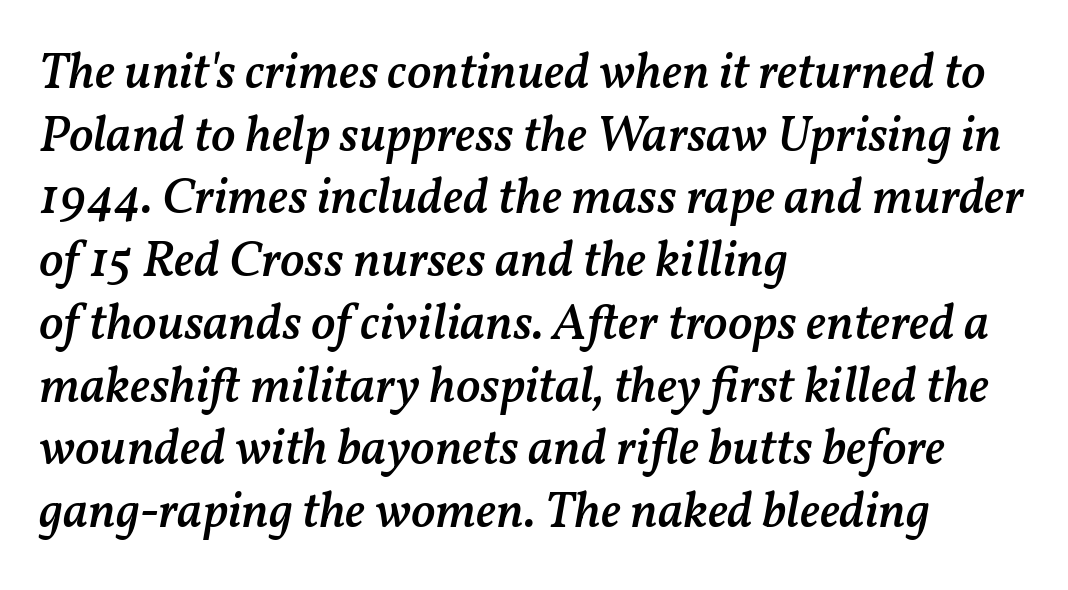
{"italic": "yes", "lean": "right", "slant_degrees": 11, "bold": "semi", "weight": "semibold", "width": "normal", "stroke_contrast": "medium", "x_height": "medium", "monospaced": "no", "underline": "no", "align": "left", "line_spacing_ratio": 1.23, "letter_spacing": "normal", "letter_spacing_em": 0.0, "glyph_px": 51}
